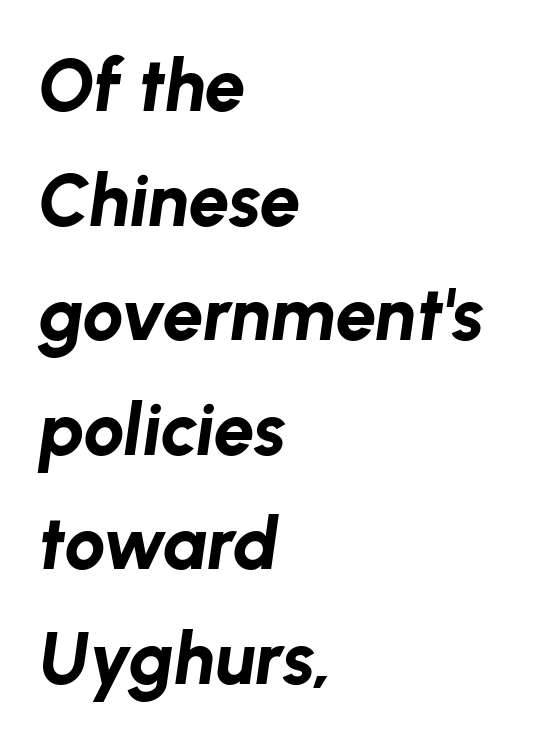
Q: Is the text bold? A: Yes.
Q: Is the text italic (slanted)? A: Yes, it leans right by about 8 degrees.
Q: Is the text underlined? A: No.
Q: How is the paragraph aligned? A: Left-aligned.
Q: Is the spacing between letters normal or unusually wide? A: Normal.
Q: Is the spacing between lines tight, normal or loose? A: Normal.
Q: Width (condensed, normal, or wide)? A: Normal.
Q: Stroke contrast? A: Low.
Q: x-height? A: Medium.
Q: Monospaced? A: No.
